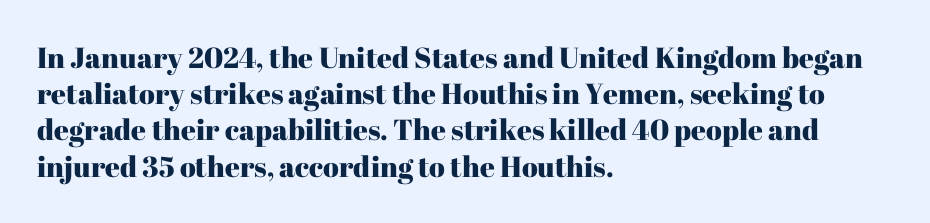
{"serif": "yes", "italic": "no", "width": "normal", "stroke_contrast": "high", "x_height": "medium", "monospaced": "no", "underline": "no", "align": "left", "line_spacing": "normal", "line_spacing_ratio": 1.25, "letter_spacing": "normal", "letter_spacing_em": 0.0, "glyph_px": 29}
